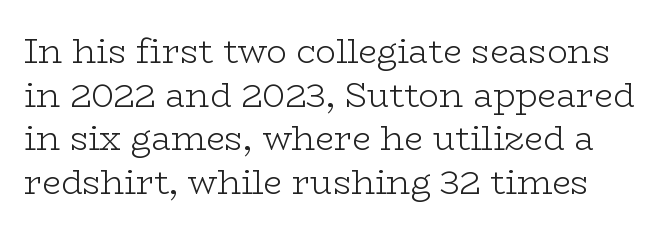
Q: Is the text bold? A: No.
Q: Is the text italic (slanted)? A: No, it is upright.
Q: Is the typeface a serif or a sans-serif typeface? A: Serif.
Q: Is the text underlined? A: No.
Q: Is the spacing between letters normal or unusually wide? A: Normal.
Q: Is the spacing between lines tight, normal or loose? A: Normal.
Q: Width (condensed, normal, or wide)? A: Wide.
Q: Stroke contrast? A: Low.
Q: x-height? A: Medium.
Q: Monospaced? A: No.
